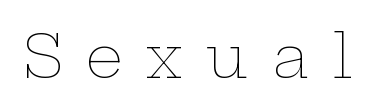
{"italic": "no", "bold": "no", "weight": "thin", "width": "wide", "stroke_contrast": "low", "x_height": "medium", "monospaced": "no", "underline": "no", "letter_spacing": "wide", "letter_spacing_em": 0.39, "glyph_px": 60}
